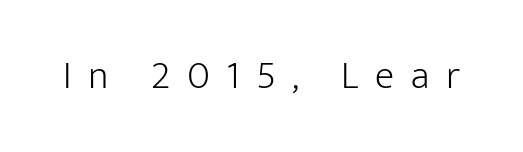
{"serif": "no", "italic": "no", "bold": "no", "weight": "light", "width": "normal", "stroke_contrast": "low", "x_height": "medium", "monospaced": "no", "underline": "no", "letter_spacing": "wide", "letter_spacing_em": 0.42, "glyph_px": 40}
